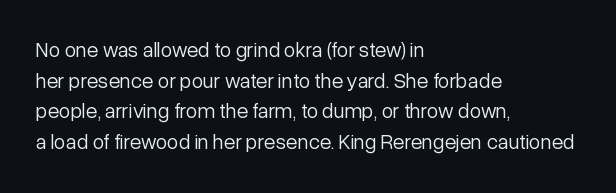
{"italic": "no", "bold": "no", "underline": "no", "align": "left", "line_spacing": "normal", "line_spacing_ratio": 1.46, "letter_spacing": "normal", "letter_spacing_em": 0.0, "glyph_px": 21}
